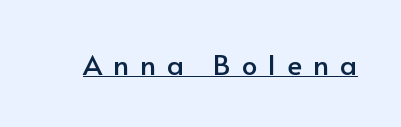
The font's upright variant was chosen for this text. The face used here is proportionally spaced, like ordinary book or web type. Between one letter and the next there's a generous, obvious gap. A sans-serif font was chosen for this passage.
